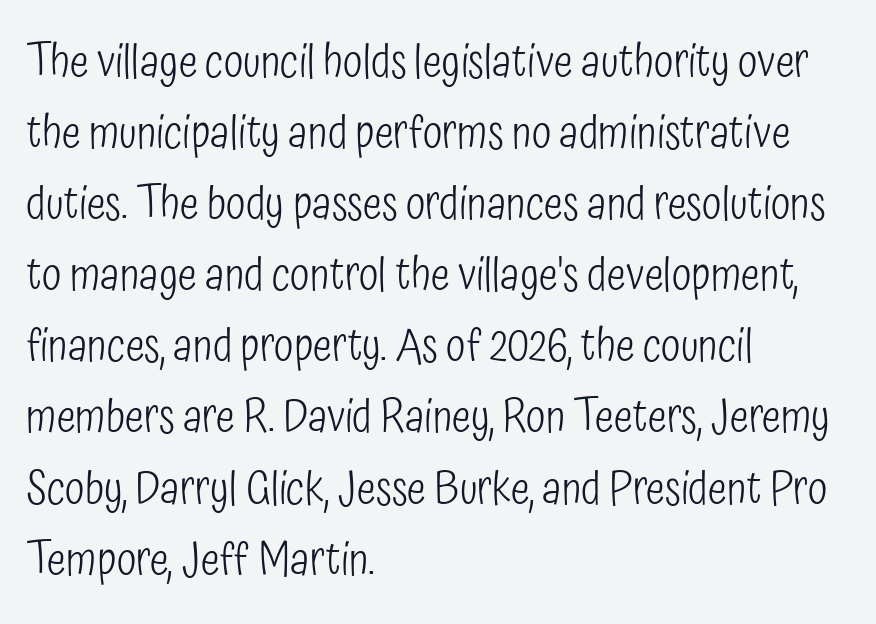
The image shows 45 px light, condensed sans-serif type, upright; set left-aligned, normal line spacing (1.58x), normal letter spacing, not underlined; low stroke contrast and a medium x-height.
